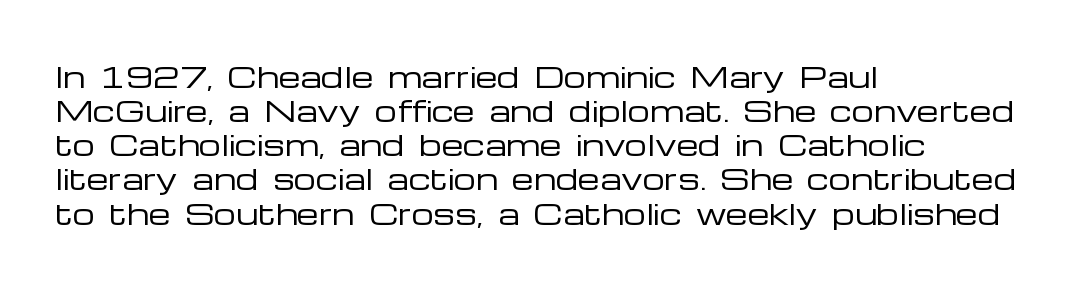
Q: Is the text bold? A: No.
Q: Is the text italic (slanted)? A: No, it is upright.
Q: Is the typeface a serif or a sans-serif typeface? A: Sans-serif.
Q: Is the text underlined? A: No.
Q: How is the paragraph aligned? A: Left-aligned.
Q: Is the spacing between letters normal or unusually wide? A: Normal.
Q: Width (condensed, normal, or wide)? A: Wide.
Q: Stroke contrast? A: Low.
Q: x-height? A: Medium.
Q: Monospaced? A: No.
